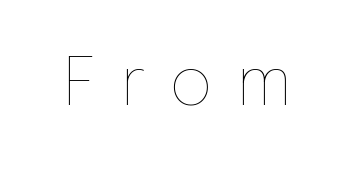
{"italic": "no", "bold": "no", "weight": "thin", "width": "normal", "stroke_contrast": "low", "x_height": "medium", "monospaced": "no", "underline": "no", "letter_spacing": "wide", "letter_spacing_em": 0.35, "glyph_px": 67}
